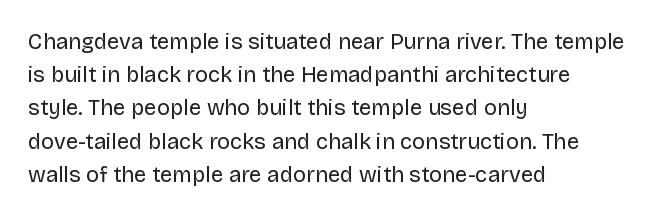
Q: Is the text bold? A: No.
Q: Is the text italic (slanted)? A: No, it is upright.
Q: Is the text underlined? A: No.
Q: How is the paragraph aligned? A: Left-aligned.
Q: Is the spacing between letters normal or unusually wide? A: Normal.
Q: Is the spacing between lines tight, normal or loose? A: Normal.
